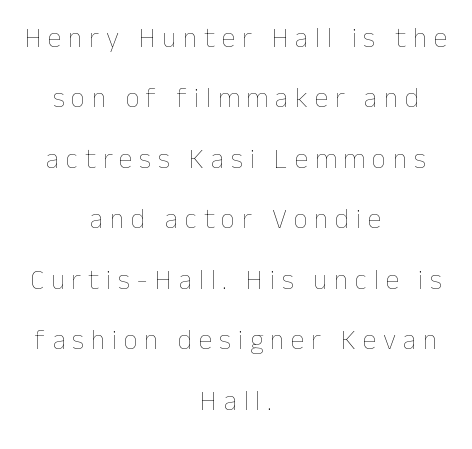
{"italic": "no", "bold": "no", "weight": "thin", "width": "normal", "stroke_contrast": "low", "x_height": "medium", "monospaced": "no", "underline": "no", "align": "center", "line_spacing": "loose", "line_spacing_ratio": 2.16, "letter_spacing": "wide", "letter_spacing_em": 0.24, "glyph_px": 28}
